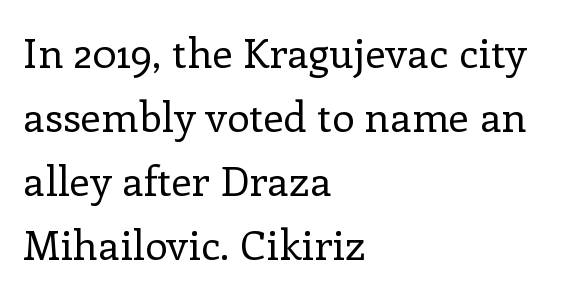
{"serif": "yes", "italic": "no", "bold": "no", "weight": "regular", "width": "normal", "stroke_contrast": "low", "x_height": "medium", "monospaced": "no", "underline": "no", "align": "left", "line_spacing": "normal", "line_spacing_ratio": 1.56, "letter_spacing": "normal", "letter_spacing_em": 0.0, "glyph_px": 41}
